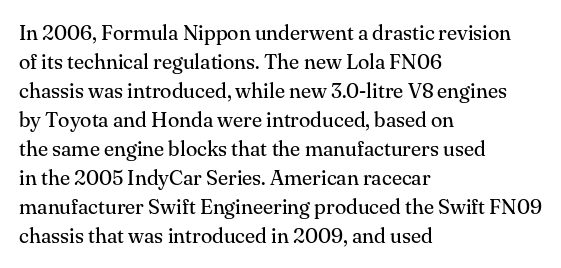
Q: Is the text bold? A: No.
Q: Is the text italic (slanted)? A: No, it is upright.
Q: Is the text underlined? A: No.
Q: How is the paragraph aligned? A: Left-aligned.
Q: Is the spacing between letters normal or unusually wide? A: Normal.
Q: Is the spacing between lines tight, normal or loose? A: Normal.
